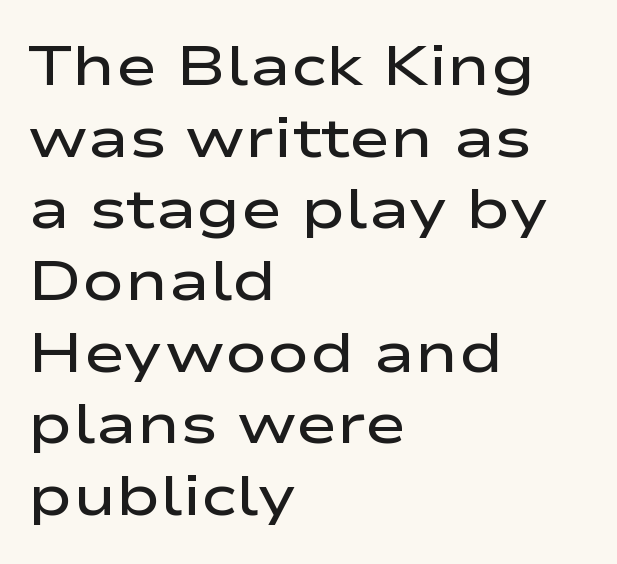
The image shows 56 px semibold, wide sans-serif type, upright; set left-aligned, normal line spacing (1.28x), normal letter spacing, not underlined; low stroke contrast and a medium x-height.
